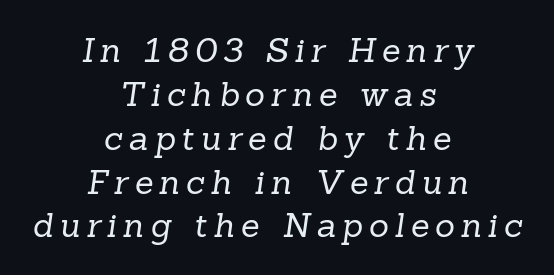
The rendering uses natural spacing where letterforms have individual widths. The font sits on the lighter half of the weight spectrum, regular included. In CSS terms this would be text-align: center. Serifs: yes, visible at the terminals of the letterforms. These lines sit exactly where default settings would place them. The string is rendered with underlining switched off.
